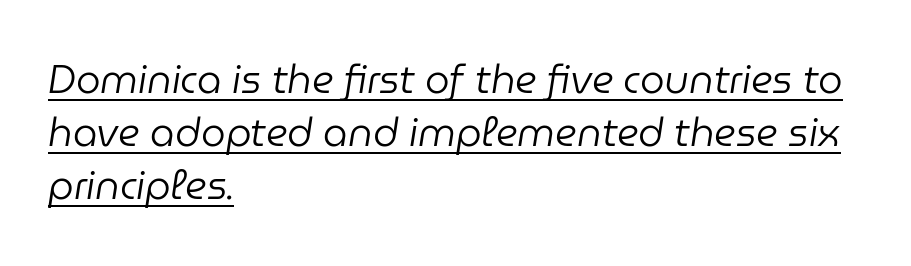
{"italic": "yes", "lean": "right", "slant_degrees": 9, "bold": "no", "weight": "regular", "width": "normal", "stroke_contrast": "low", "x_height": "medium", "monospaced": "no", "underline": "yes", "align": "left", "line_spacing": "normal", "line_spacing_ratio": 1.36, "letter_spacing": "normal", "letter_spacing_em": 0.0, "glyph_px": 39}
